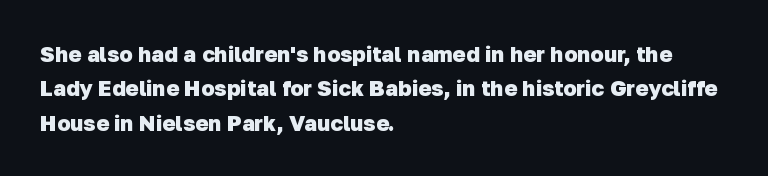
The image shows 22 px bold type; set left-aligned, normal line spacing (1.56x), normal letter spacing, not underlined.
